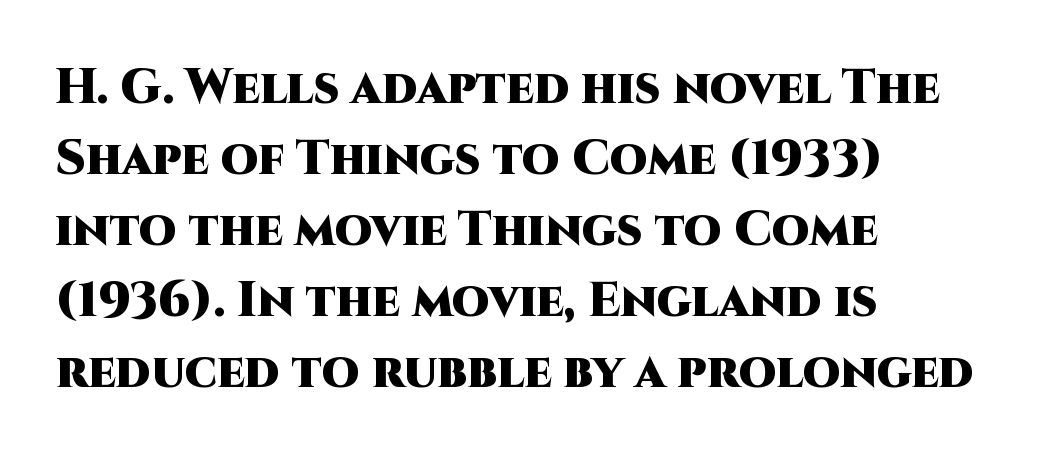
Q: Is the text bold? A: Yes.
Q: Is the text italic (slanted)? A: No, it is upright.
Q: Is the typeface a serif or a sans-serif typeface? A: Sans-serif.
Q: Is the text underlined? A: No.
Q: How is the paragraph aligned? A: Left-aligned.
Q: Is the spacing between letters normal or unusually wide? A: Normal.
Q: Is the spacing between lines tight, normal or loose? A: Normal.
Q: Width (condensed, normal, or wide)? A: Normal.
Q: Stroke contrast? A: High.
Q: x-height? A: Large.
Q: Monospaced? A: No.
